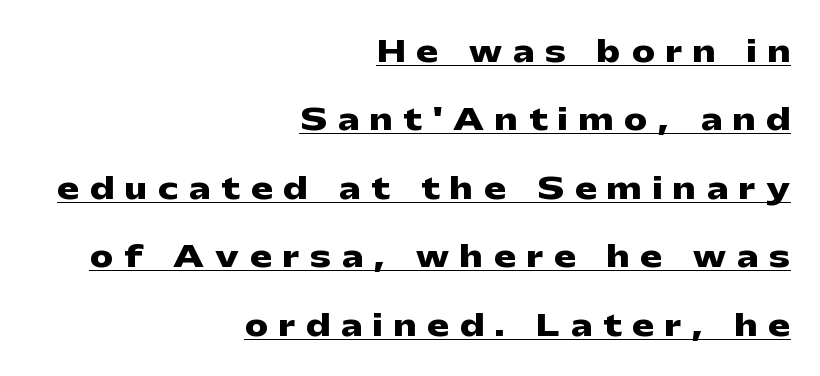
Q: Is the text bold? A: Yes.
Q: Is the text italic (slanted)? A: No, it is upright.
Q: Is the typeface a serif or a sans-serif typeface? A: Sans-serif.
Q: Is the text underlined? A: Yes.
Q: How is the paragraph aligned? A: Right-aligned.
Q: Is the spacing between letters normal or unusually wide? A: Unusually wide.
Q: Is the spacing between lines tight, normal or loose? A: Loose.
Q: Width (condensed, normal, or wide)? A: Wide.
Q: Stroke contrast? A: Low.
Q: x-height? A: Medium.
Q: Monospaced? A: No.
